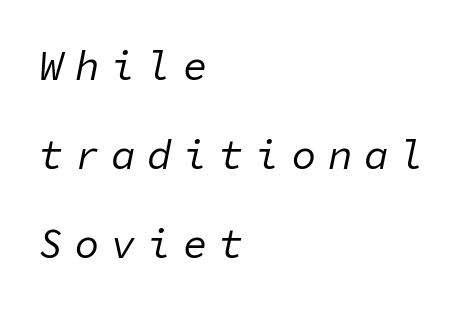
These lines stand farther apart than default settings would place them. Think of a typewriter: that constant character pitch is what you see here. If you drew a ruler down the left edge, every line would touch it. Looking at the ascenders, they clearly lean.
